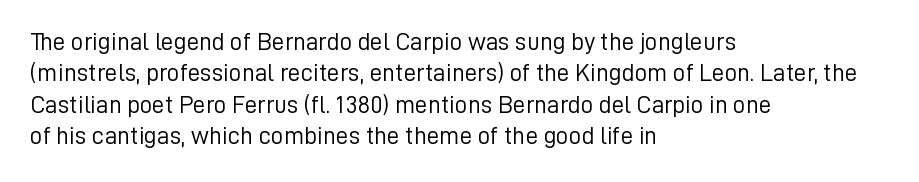
Q: Is the text bold? A: No.
Q: Is the text italic (slanted)? A: No, it is upright.
Q: Is the text underlined? A: No.
Q: How is the paragraph aligned? A: Left-aligned.
Q: Is the spacing between letters normal or unusually wide? A: Normal.
Q: Is the spacing between lines tight, normal or loose? A: Normal.
